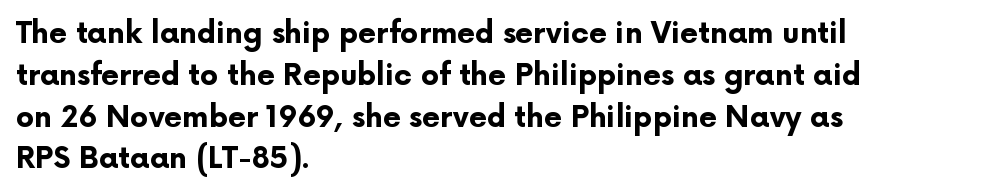
How would I describe the line gaps? Plain and ordinary. These lines are set flush left with a ragged right edge. A clean baseline with only descenders dipping below it. Every letter is thick-stroked: bold, no question.
